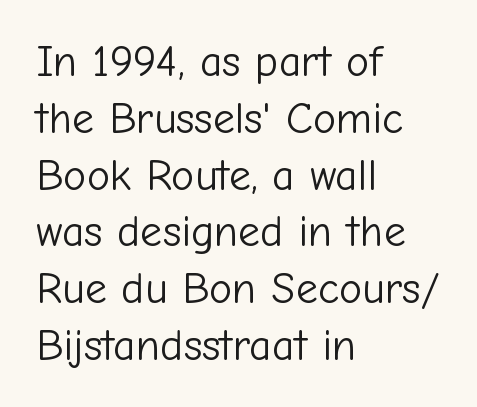
Q: Is the text bold? A: No.
Q: Is the text italic (slanted)? A: No, it is upright.
Q: Is the typeface a serif or a sans-serif typeface? A: Sans-serif.
Q: Is the text underlined? A: No.
Q: How is the paragraph aligned? A: Left-aligned.
Q: Is the spacing between letters normal or unusually wide? A: Normal.
Q: Is the spacing between lines tight, normal or loose? A: Normal.
Q: Width (condensed, normal, or wide)? A: Normal.
Q: Stroke contrast? A: Low.
Q: x-height? A: Medium.
Q: Monospaced? A: No.
